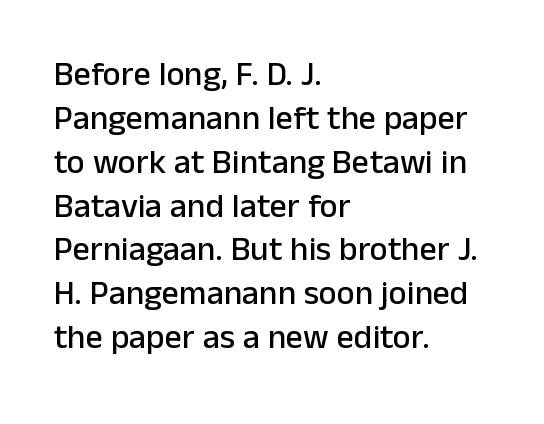
Q: Is the text italic (slanted)? A: No, it is upright.
Q: Is the typeface a serif or a sans-serif typeface? A: Sans-serif.
Q: Is the text underlined? A: No.
Q: How is the paragraph aligned? A: Left-aligned.
Q: Is the spacing between letters normal or unusually wide? A: Normal.
Q: Is the spacing between lines tight, normal or loose? A: Normal.
Q: Width (condensed, normal, or wide)? A: Normal.
Q: Stroke contrast? A: Low.
Q: x-height? A: Medium.
Q: Monospaced? A: No.
